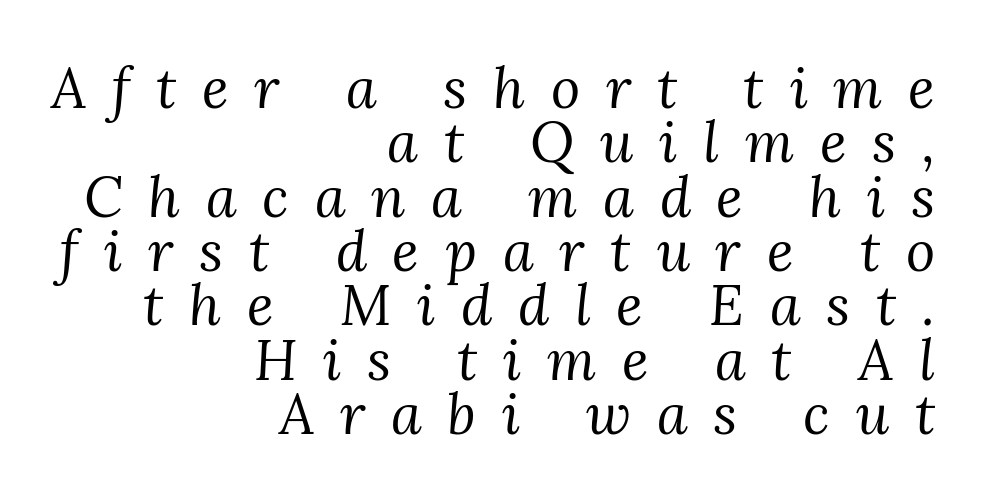
The image shows 56 px regular-weight serif type, italic (leaning right); set right-aligned, tight line spacing (0.97x), unusually wide letter spacing (+0.46 em), not underlined; medium stroke contrast and a medium x-height.
